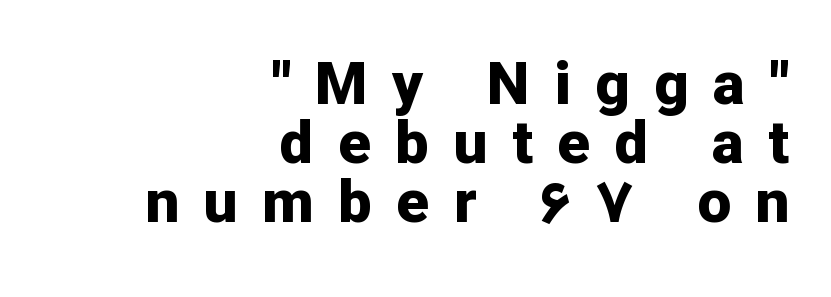
Nope, no serifs anywhere on these letters. Does the leading feel generous? Not at all — it's pinched. Tracking value appears strongly positive — letters spread wide. The passage shown is not underscored anywhere. Which margin do the lines hug? The right one — the left edge is uneven.
